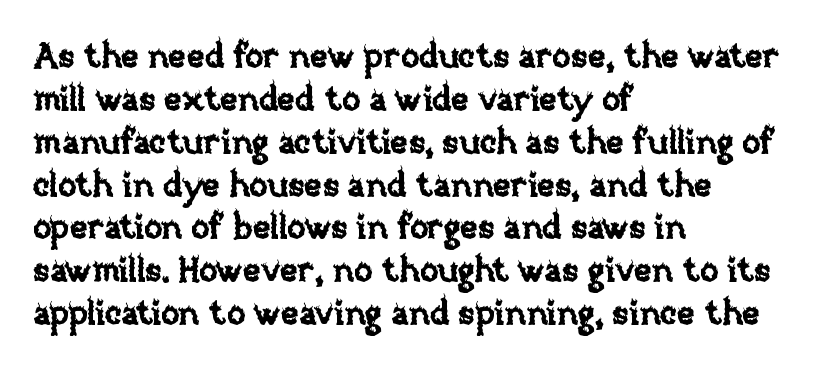
Honestly, there is no underline to notice here at all. Where is the straight margin? On the left. Character widths vary here, with narrow letters taking less room than wide ones. Compared with typical paragraphs, the rows here are spaced about the same. Tall strokes in this sample are plumb rather than angled. Does extra space separate the letters? No, they use regular spacing.
